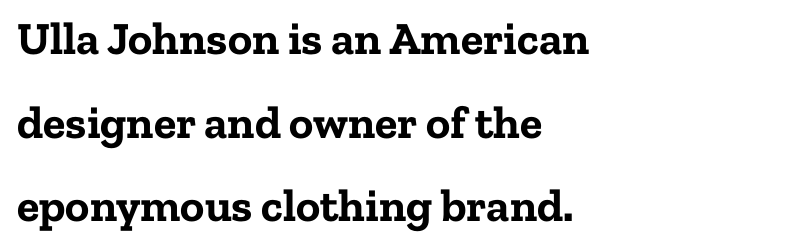
Q: Is the text bold? A: Yes.
Q: Is the text italic (slanted)? A: No, it is upright.
Q: Is the typeface a serif or a sans-serif typeface? A: Serif.
Q: Is the text underlined? A: No.
Q: How is the paragraph aligned? A: Left-aligned.
Q: Is the spacing between letters normal or unusually wide? A: Normal.
Q: Width (condensed, normal, or wide)? A: Normal.
Q: Stroke contrast? A: Low.
Q: x-height? A: Medium.
Q: Monospaced? A: No.
